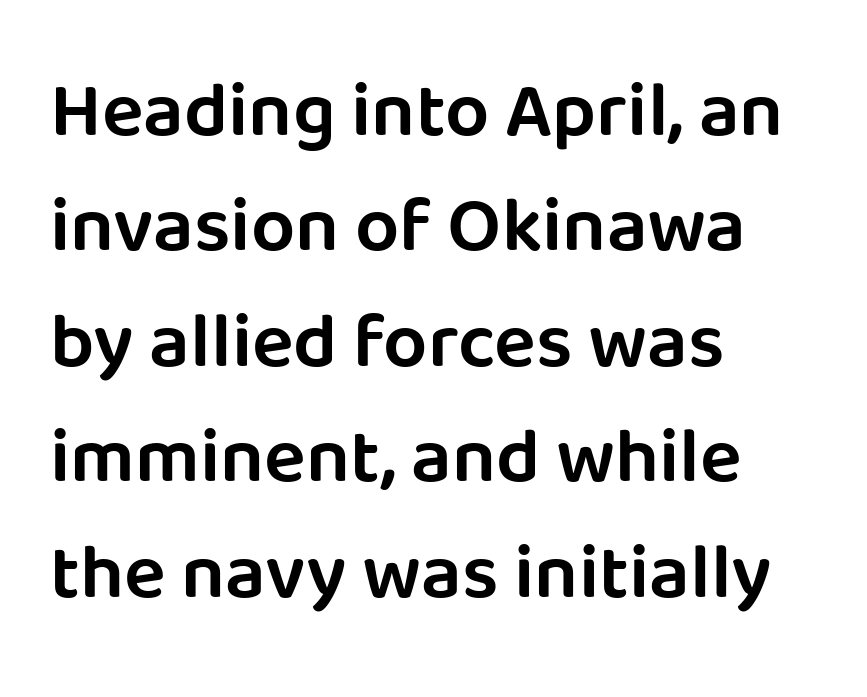
The image shows 78 px semibold sans-serif type, upright; set left-aligned, normal line spacing (1.48x), normal letter spacing, not underlined; low stroke contrast and a large x-height.
